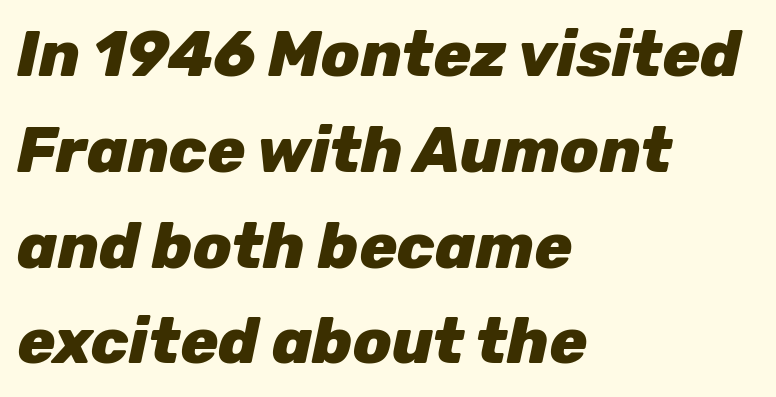
Q: Is the text bold? A: Yes.
Q: Is the text italic (slanted)? A: Yes, it leans right by about 12 degrees.
Q: Is the text underlined? A: No.
Q: How is the paragraph aligned? A: Left-aligned.
Q: Is the spacing between letters normal or unusually wide? A: Normal.
Q: Is the spacing between lines tight, normal or loose? A: Normal.
Q: Width (condensed, normal, or wide)? A: Normal.
Q: Stroke contrast? A: Low.
Q: x-height? A: Medium.
Q: Monospaced? A: No.
